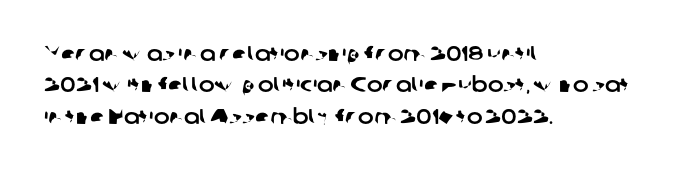
{"underline": "no", "align": "left", "line_spacing": "normal", "line_spacing_ratio": 1.49, "letter_spacing": "normal", "letter_spacing_em": 0.0, "glyph_px": 21}
